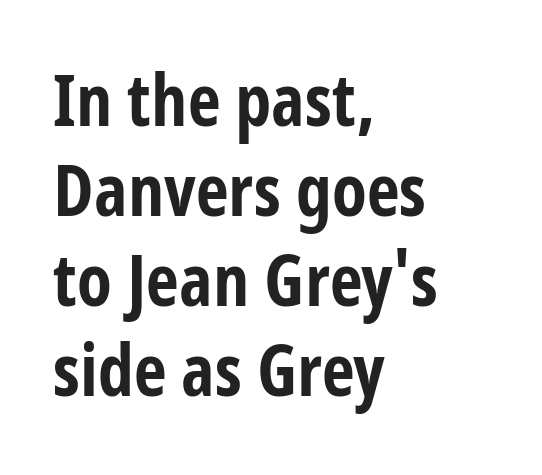
The rag falls on the right side of this text block. The face used here is proportionally spaced, like ordinary book or web type. It's the straight-up-and-down kind of type. This block has exactly the height ordinary leading produces. These lines keep a tight, regular rhythm from letter to letter.
